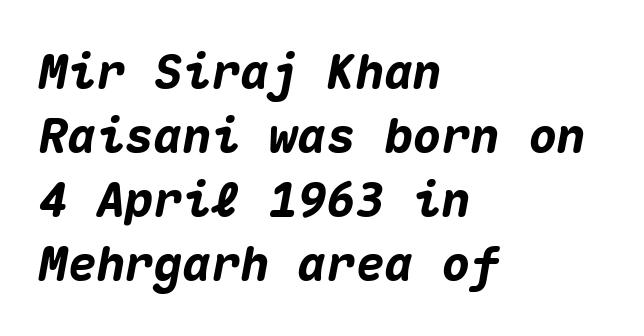
Note the uniform advance width — an 'i' takes as much space as an 'm'. Does the weight exceed regular? Yes, all the way to bold. Notice how the passage keeps a crisp vertical edge on the left only. In terms of letterspacing, this is plain default setting. A bare baseline throughout the passage.
